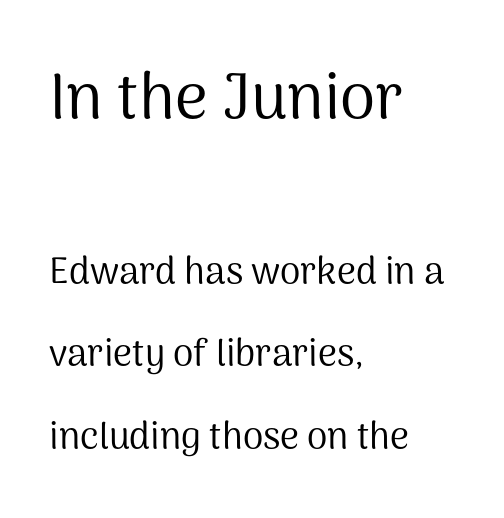
The image shows 64 px regular-weight sans-serif type, upright; set left-aligned, loose line spacing (2.23x), normal letter spacing, not underlined; the first (top) block is 1.73x larger; medium stroke contrast and a medium x-height.
